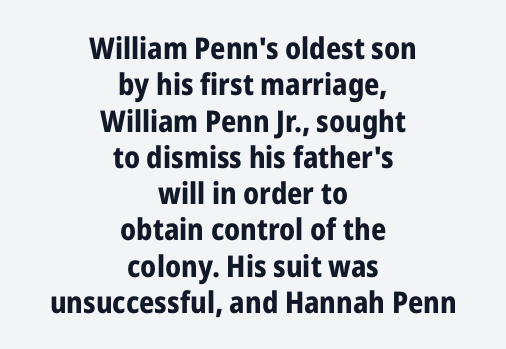
Q: Is the text bold? A: Yes.
Q: Is the text italic (slanted)? A: No, it is upright.
Q: Is the typeface a serif or a sans-serif typeface? A: Sans-serif.
Q: Is the text underlined? A: No.
Q: How is the paragraph aligned? A: Centered.
Q: Is the spacing between letters normal or unusually wide? A: Normal.
Q: Width (condensed, normal, or wide)? A: Condensed.
Q: Stroke contrast? A: Low.
Q: x-height? A: Medium.
Q: Monospaced? A: No.
